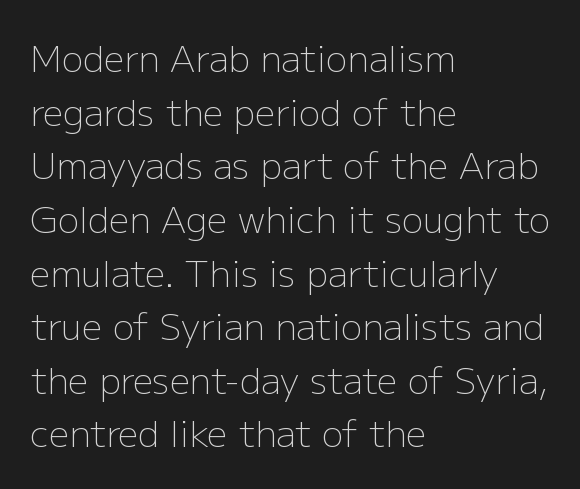
Stroke thickness stays within the range of a standard reading face or lighter. The letters sit at their default tracking, neither squeezed nor spread. The paragraph has a hard left edge and a soft right edge. The type family on display is of the sans-serif kind.
